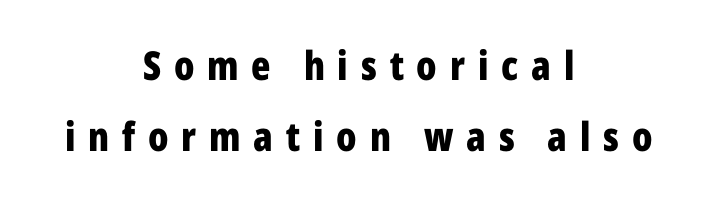
Q: Is the text bold? A: Yes.
Q: Is the text italic (slanted)? A: No, it is upright.
Q: Is the typeface a serif or a sans-serif typeface? A: Sans-serif.
Q: Is the text underlined? A: No.
Q: How is the paragraph aligned? A: Centered.
Q: Is the spacing between letters normal or unusually wide? A: Unusually wide.
Q: Width (condensed, normal, or wide)? A: Condensed.
Q: Stroke contrast? A: Low.
Q: x-height? A: Medium.
Q: Monospaced? A: No.
